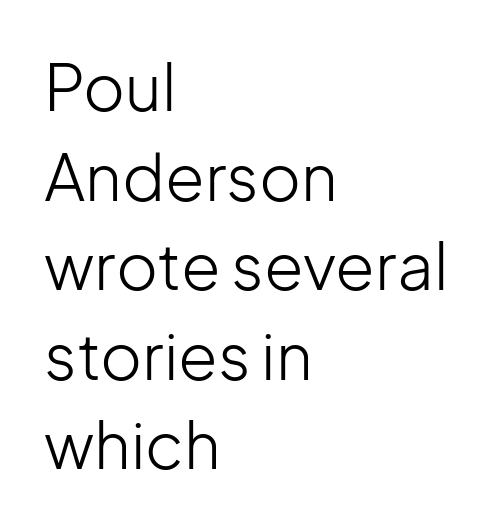
Q: Is the text bold? A: No.
Q: Is the text italic (slanted)? A: No, it is upright.
Q: Is the typeface a serif or a sans-serif typeface? A: Sans-serif.
Q: Is the text underlined? A: No.
Q: How is the paragraph aligned? A: Left-aligned.
Q: Is the spacing between letters normal or unusually wide? A: Normal.
Q: Is the spacing between lines tight, normal or loose? A: Normal.
Q: Width (condensed, normal, or wide)? A: Normal.
Q: Stroke contrast? A: Low.
Q: x-height? A: Medium.
Q: Monospaced? A: No.
